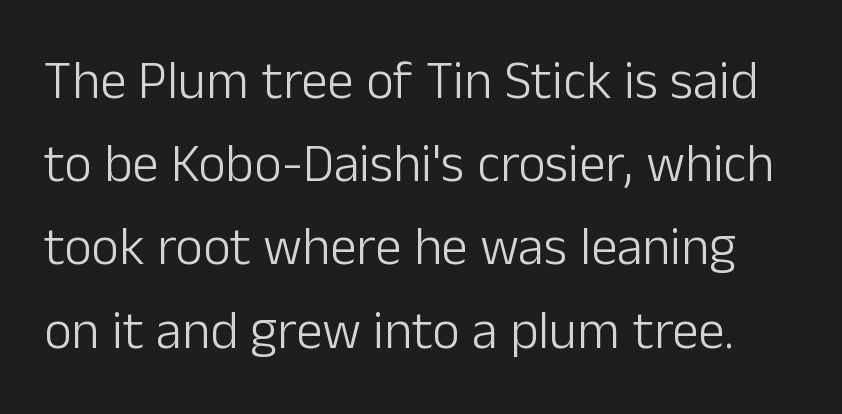
{"serif": "no", "italic": "no", "bold": "no", "weight": "light", "width": "normal", "stroke_contrast": "low", "x_height": "medium", "monospaced": "no", "underline": "no", "line_spacing": "normal", "line_spacing_ratio": 1.57, "letter_spacing": "normal", "letter_spacing_em": 0.0, "glyph_px": 53}
